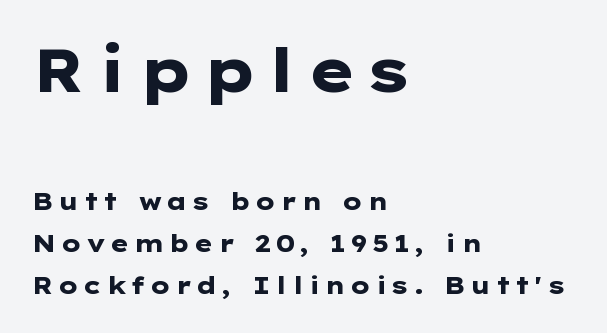
The passage shown is typeset with a sans-serif family. Any mark beneath the type? The region is blank. Heavy, bold letterforms. Layout note: lines flush left. Note the varied advance widths — an 'i' is clearly narrower than an 'm'. Between these two stacked blocks, the higher one wins on size.
